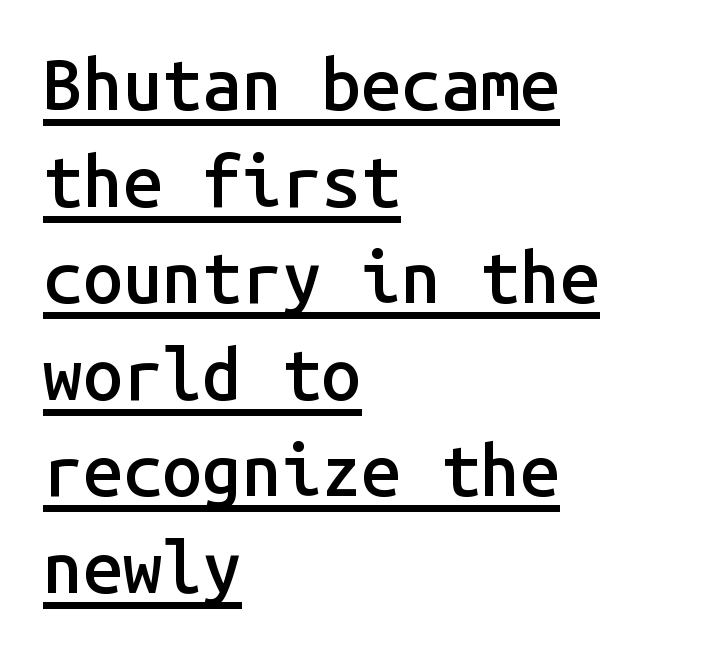
{"serif": "no", "italic": "no", "bold": "semi", "weight": "semibold", "width": "normal", "stroke_contrast": "low", "x_height": "medium", "monospaced": "yes", "underline": "yes", "align": "left", "line_spacing": "normal", "line_spacing_ratio": 1.36, "letter_spacing": "normal", "letter_spacing_em": 0.0, "glyph_px": 71}
